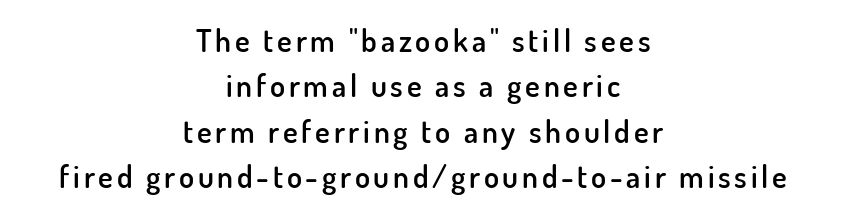
{"serif": "no", "italic": "no", "bold": "semi", "weight": "semibold", "width": "normal", "stroke_contrast": "low", "x_height": "small", "monospaced": "no", "underline": "no", "align": "center", "line_spacing": "normal", "line_spacing_ratio": 1.46, "glyph_px": 31}
